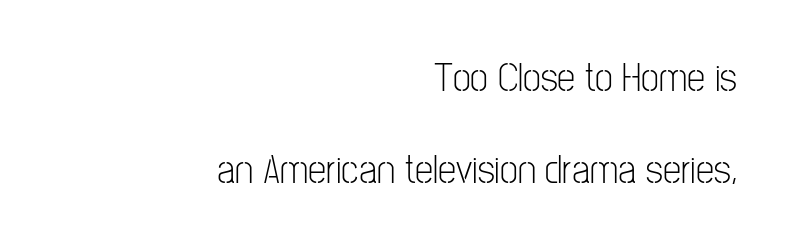
Q: Is the text bold? A: No.
Q: Is the text italic (slanted)? A: No, it is upright.
Q: Is the typeface a serif or a sans-serif typeface? A: Sans-serif.
Q: Is the text underlined? A: No.
Q: How is the paragraph aligned? A: Right-aligned.
Q: Is the spacing between letters normal or unusually wide? A: Normal.
Q: Is the spacing between lines tight, normal or loose? A: Loose.
Q: Width (condensed, normal, or wide)? A: Condensed.
Q: Stroke contrast? A: Low.
Q: x-height? A: Medium.
Q: Monospaced? A: No.
